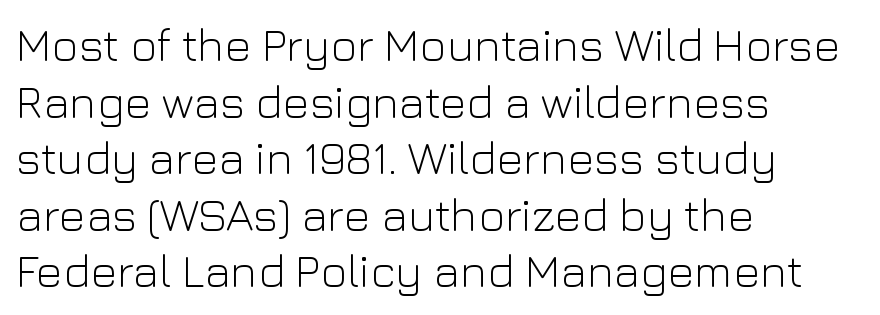
{"serif": "no", "italic": "no", "bold": "no", "weight": "light", "width": "normal", "stroke_contrast": "low", "x_height": "medium", "monospaced": "no", "underline": "no", "align": "left", "line_spacing_ratio": 1.23, "letter_spacing": "normal", "letter_spacing_em": 0.0, "glyph_px": 46}
